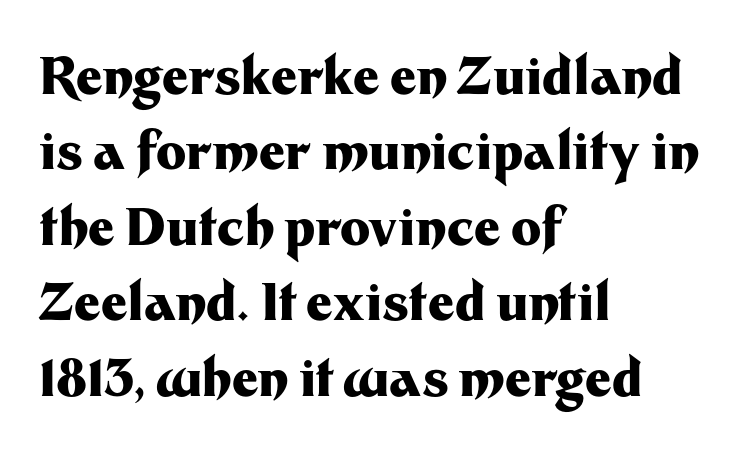
Typeset ragged right — the left edge is the straight one. The horizontal fit of the characters is conventional and even. The passage shown is typed in a proportional face where columns would drift. This is the regular roman posture of the typeface. Only glyphs here, with clear space below each row.
